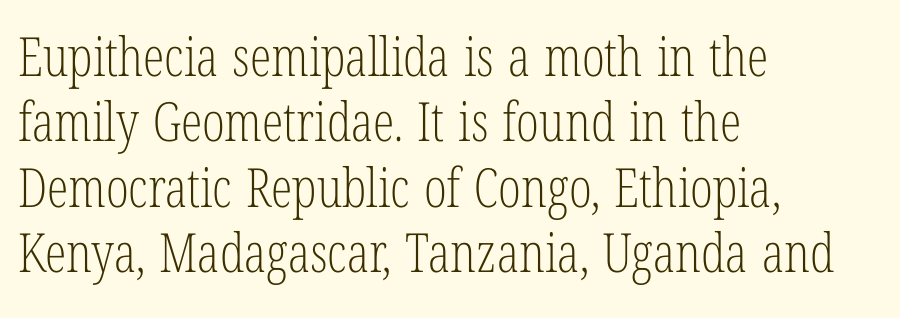
{"serif": "yes", "italic": "no", "bold": "no", "weight": "light", "width": "condensed", "stroke_contrast": "low", "x_height": "medium", "monospaced": "no", "underline": "no", "align": "left", "line_spacing_ratio": 1.21, "letter_spacing": "normal", "letter_spacing_em": 0.0, "glyph_px": 54}
